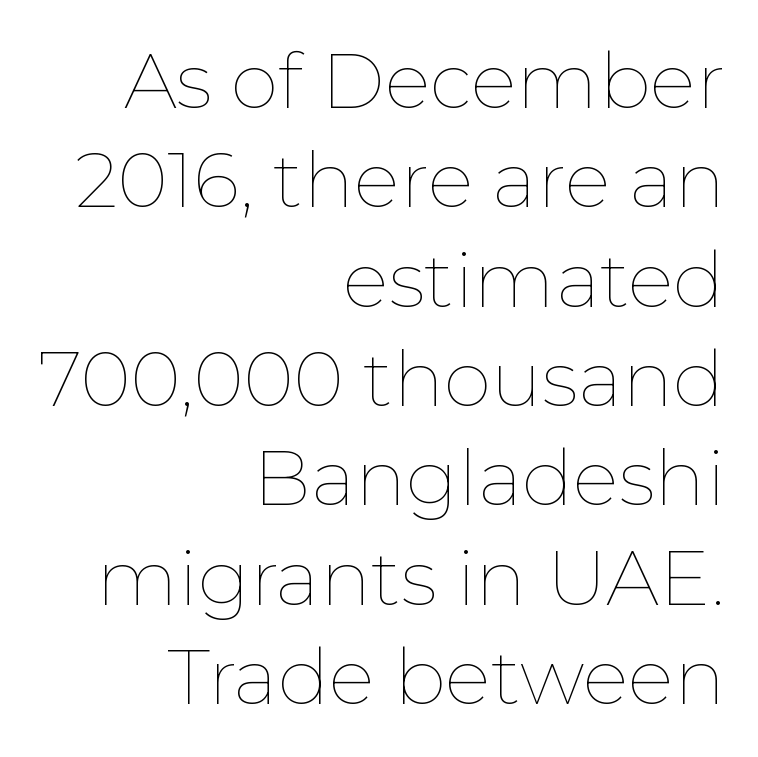
The image shows 77 px thin type, upright; set right-aligned, normal line spacing (1.29x), normal letter spacing, not underlined; low stroke contrast and a medium x-height.
